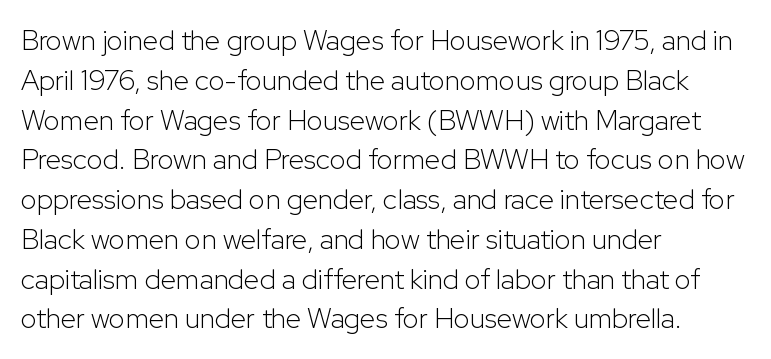
{"serif": "no", "italic": "no", "bold": "no", "weight": "light", "width": "normal", "stroke_contrast": "low", "x_height": "medium", "monospaced": "no", "underline": "no", "align": "left", "line_spacing": "normal", "line_spacing_ratio": 1.42, "letter_spacing": "normal", "letter_spacing_em": 0.0, "glyph_px": 28}
